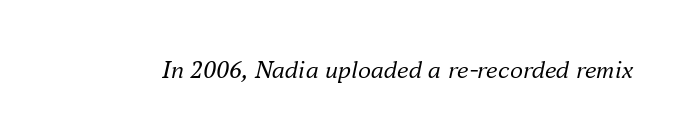
Q: Is the text bold? A: No.
Q: Is the text italic (slanted)? A: Yes, it leans right by about 16 degrees.
Q: Is the text underlined? A: No.
Q: Is the spacing between letters normal or unusually wide? A: Normal.
